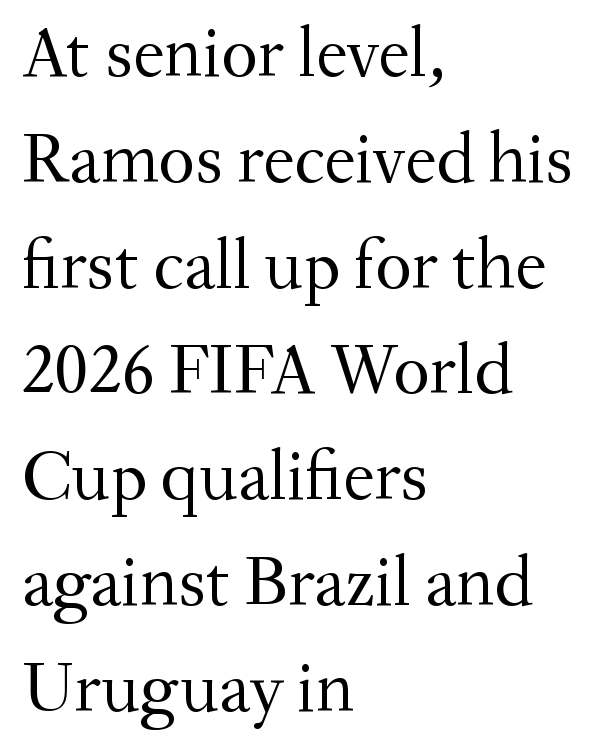
Decoration check: the copy has no underline. Caption: face not bold, strokes unweighted. Font category for this specimen: serif. The lines sit at an ordinary, default distance from one another. Visually the block forms a straight wall on the left and a jagged coastline on the right.
